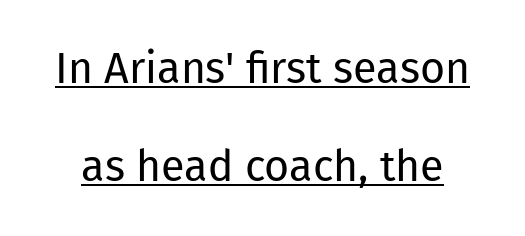
The image shows 43 px regular-weight sans-serif type, upright; set loose line spacing (2.29x), normal letter spacing, underlined; low stroke contrast and a medium x-height.
